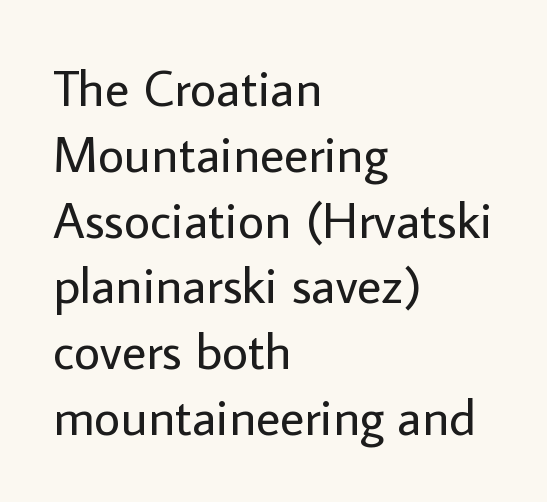
The type sits square on the baseline with zero lean. Nobody drew a line under any word here. Reading down the column, the eye jumps a familiar distance to each next line. Does the copy run flush right? No — it runs flush left. Weight class: somewhere from thin through regular.
